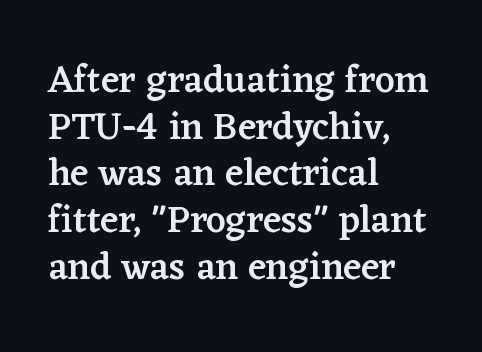
{"serif": "yes", "italic": "no", "bold": "semi", "weight": "semibold", "width": "normal", "stroke_contrast": "low", "x_height": "medium", "monospaced": "no", "underline": "no", "align": "left", "line_spacing_ratio": 1.23, "letter_spacing": "normal", "letter_spacing_em": 0.0, "glyph_px": 38}
